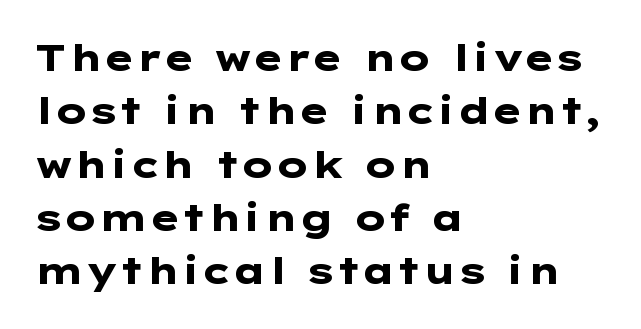
Q: Is the text bold? A: Yes.
Q: Is the text italic (slanted)? A: No, it is upright.
Q: Is the typeface a serif or a sans-serif typeface? A: Sans-serif.
Q: Is the text underlined? A: No.
Q: How is the paragraph aligned? A: Left-aligned.
Q: Is the spacing between letters normal or unusually wide? A: Normal.
Q: Is the spacing between lines tight, normal or loose? A: Normal.
Q: Width (condensed, normal, or wide)? A: Wide.
Q: Stroke contrast? A: Low.
Q: x-height? A: Medium.
